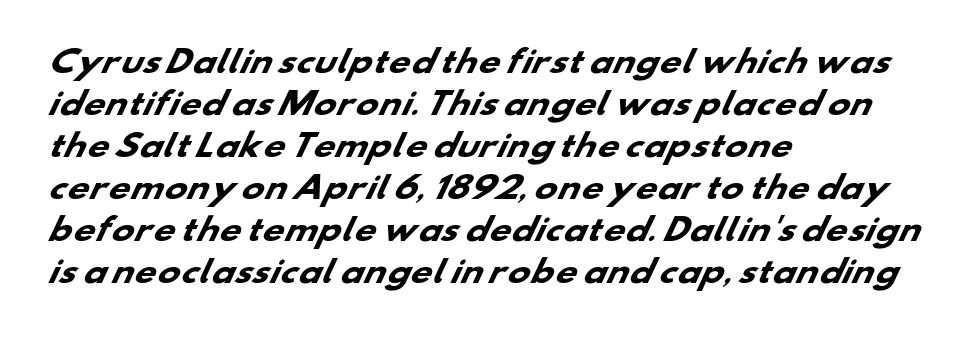
The image shows 30 px heavy, wide sans-serif type; set left-aligned, normal line spacing (1.4x), normal letter spacing, not underlined; low stroke contrast and a small x-height.
